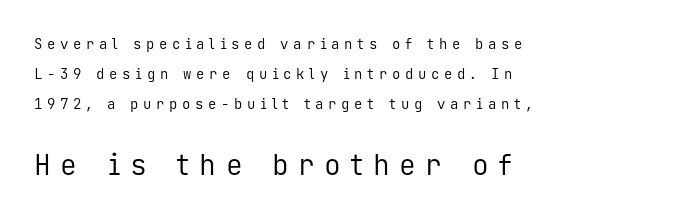
The image shows 28 px regular-weight sans-serif type, upright, monospaced; set left-aligned, loose line spacing (2.14x), unusually wide letter spacing (+0.33 em), not underlined; the second (bottom) block is 2.0x larger; low stroke contrast and a medium x-height.
